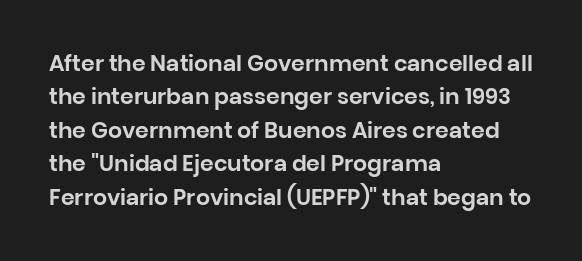
{"italic": "no", "underline": "no", "align": "left", "line_spacing": "normal", "line_spacing_ratio": 1.52, "letter_spacing": "normal", "letter_spacing_em": 0.0, "glyph_px": 22}
